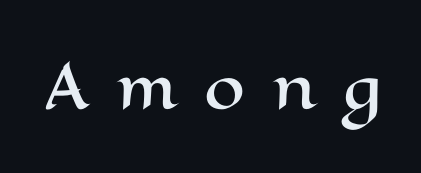
The image shows 59 px wide type, upright; set unusually wide letter spacing (+0.45 em), not underlined; high stroke contrast and a medium x-height.
